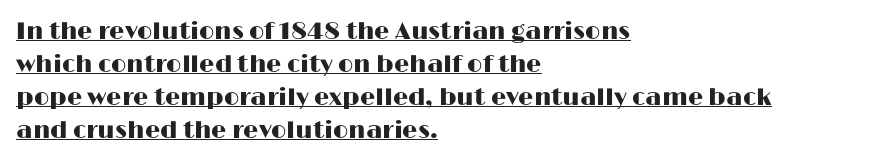
The lettering holds an erect, upright posture throughout. Caption: standard tracking, unaltered. The rendering uses the underline text-decoration. Line starts are locked; line ends wander. The designer left line spacing at the default.
